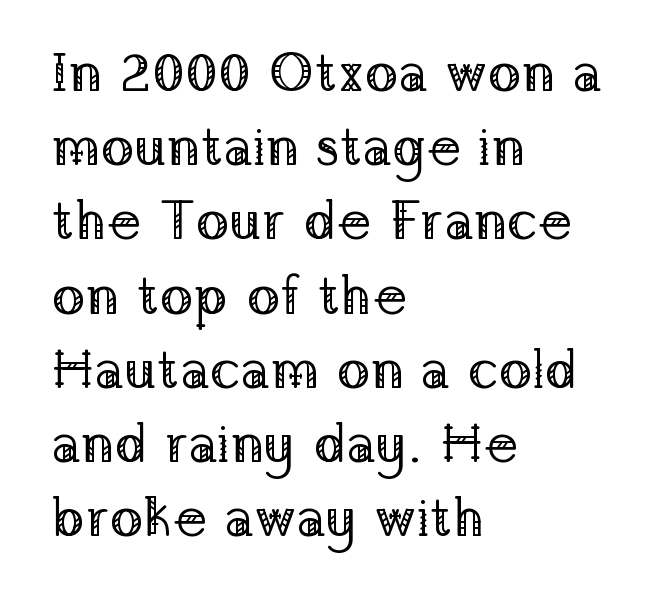
The image shows 55 px regular-weight serif type, upright; set left-aligned, normal line spacing (1.35x), normal letter spacing, not underlined; low stroke contrast and a medium x-height.
